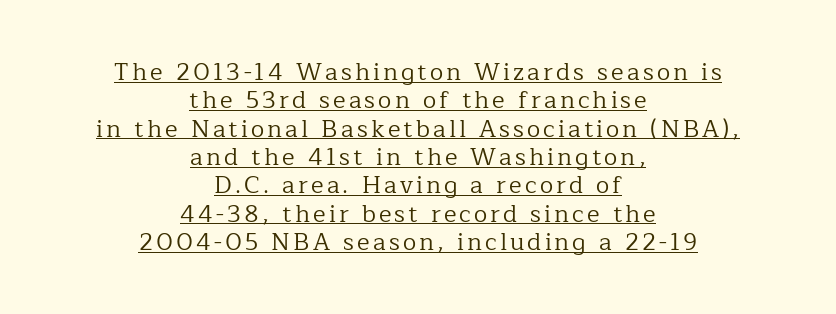
Q: Is the text bold? A: No.
Q: Is the text italic (slanted)? A: No, it is upright.
Q: Is the text underlined? A: Yes.
Q: How is the paragraph aligned? A: Centered.
